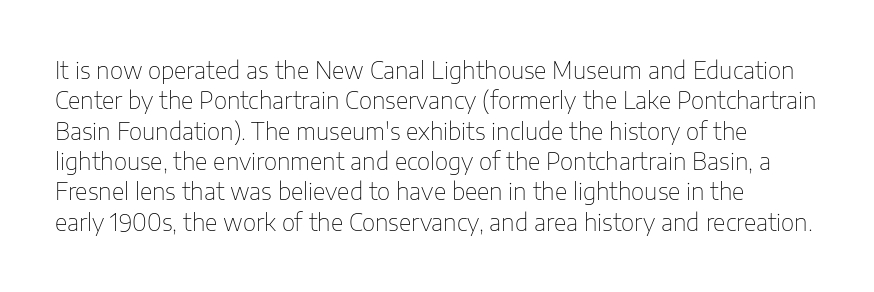
Q: Is the text bold? A: No.
Q: Is the text italic (slanted)? A: No, it is upright.
Q: Is the text underlined? A: No.
Q: Is the spacing between letters normal or unusually wide? A: Normal.
Q: Is the spacing between lines tight, normal or loose? A: Normal.
